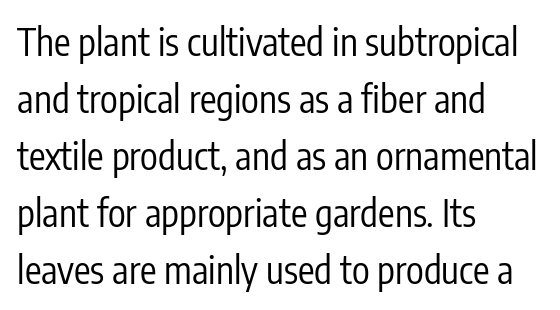
The image shows 37 px regular-weight, condensed sans-serif type, upright; set left-aligned, normal line spacing (1.54x), normal letter spacing, not underlined; low stroke contrast and a medium x-height.
